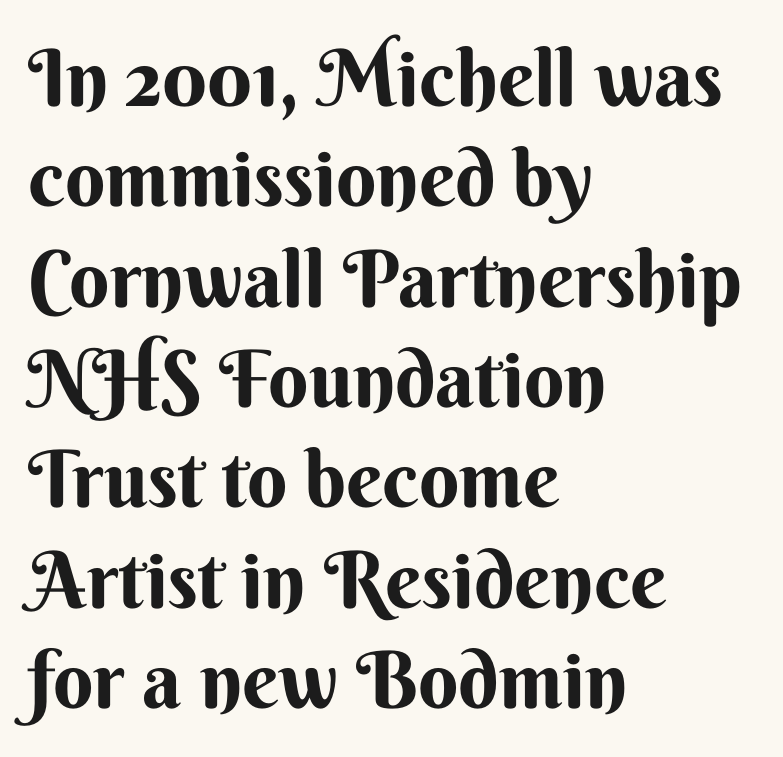
Examine the stroke ends and you'll find no serifs. The letters sit at their default tracking, neither squeezed nor spread. Varying glyph widths throughout — classic text-font behaviour. The passage shown is not underscored anywhere. Every character sits straight up, as roman type does.
